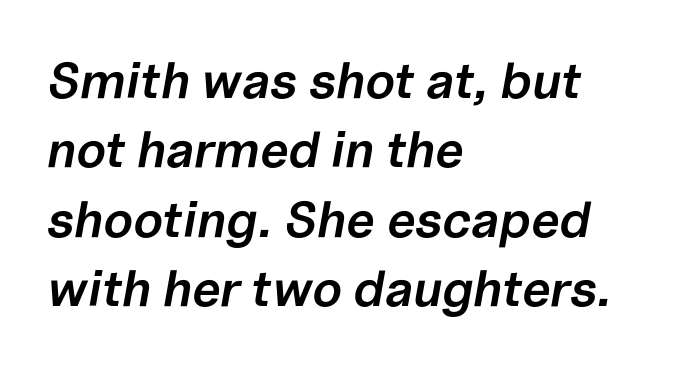
Q: Is the text bold? A: Semi-bold.
Q: Is the text italic (slanted)? A: Yes, it leans right by about 10 degrees.
Q: Is the text underlined? A: No.
Q: How is the paragraph aligned? A: Left-aligned.
Q: Is the spacing between letters normal or unusually wide? A: Normal.
Q: Is the spacing between lines tight, normal or loose? A: Normal.
Q: Width (condensed, normal, or wide)? A: Normal.
Q: Stroke contrast? A: Low.
Q: x-height? A: Medium.
Q: Monospaced? A: No.
